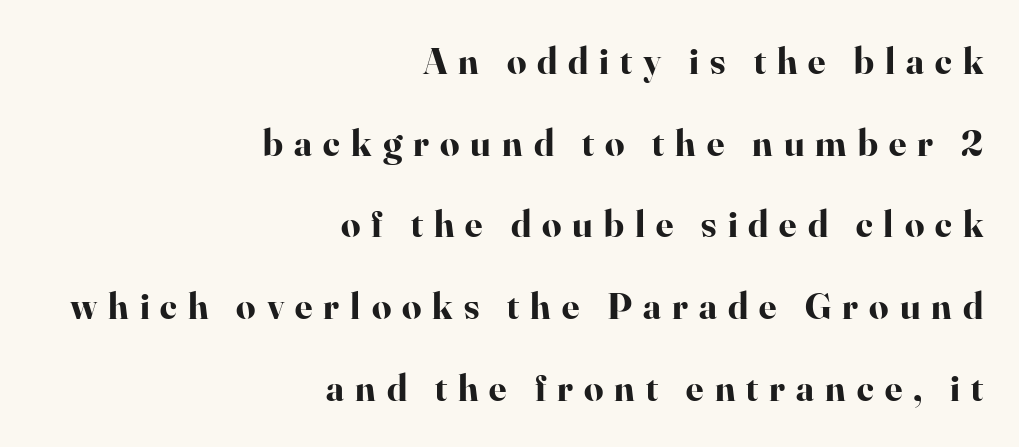
The letters carry serifs — small finishing strokes at the ends of their stems. Think of a printed novel: that variable character pitch is what you see here. The passage shown has open, widely tracked lettering throughout. Weight check: bold — yes, fully. If you measured baseline to baseline, you'd find a long distance.
